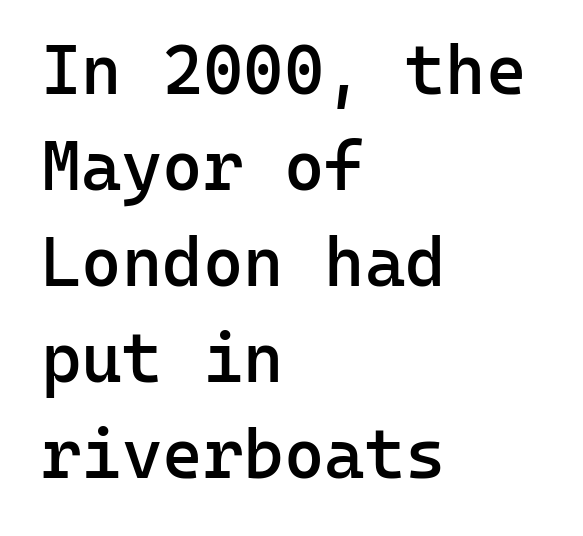
Q: Is the text bold? A: Semi-bold.
Q: Is the text italic (slanted)? A: No, it is upright.
Q: Is the typeface a serif or a sans-serif typeface? A: Sans-serif.
Q: Is the text underlined? A: No.
Q: How is the paragraph aligned? A: Left-aligned.
Q: Is the spacing between letters normal or unusually wide? A: Normal.
Q: Is the spacing between lines tight, normal or loose? A: Normal.
Q: Width (condensed, normal, or wide)? A: Normal.
Q: Stroke contrast? A: Low.
Q: x-height? A: Medium.
Q: Monospaced? A: Yes.
